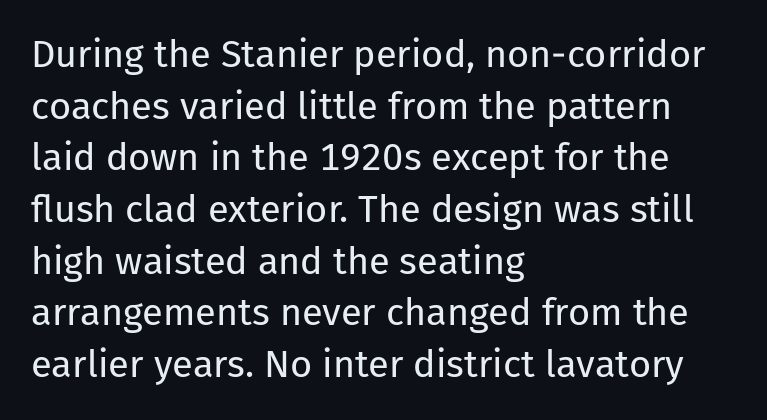
The image shows 38 px regular-weight sans-serif type, upright; set left-aligned, normal line spacing (1.36x), normal letter spacing, not underlined; low stroke contrast and a medium x-height.
